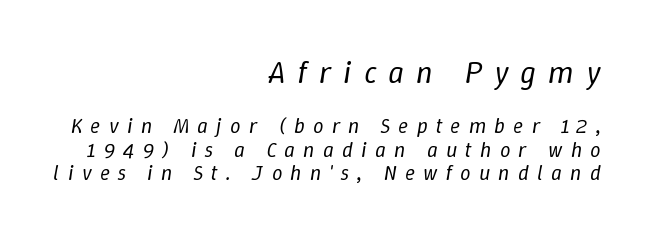
Q: Is the text bold? A: No.
Q: Is the text italic (slanted)? A: Yes, it leans right by about 9 degrees.
Q: Is the text underlined? A: No.
Q: How is the paragraph aligned? A: Right-aligned.
Q: Is the spacing between letters normal or unusually wide? A: Unusually wide.
Q: Is the spacing between lines tight, normal or loose? A: Tight.
Q: Which block of text is set in a larger size, the first (top) or the second (bottom)? A: The first (top) one.
Q: Width (condensed, normal, or wide)? A: Normal.
Q: Stroke contrast? A: Low.
Q: x-height? A: Medium.
Q: Monospaced? A: No.
